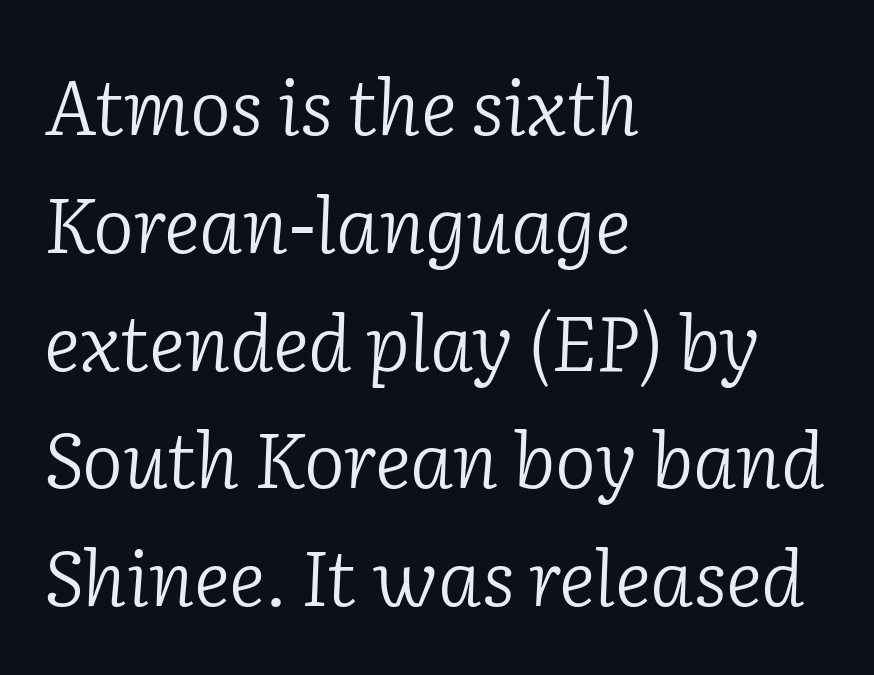
The image shows 77 px light serif type, italic (leaning right); set left-aligned, normal line spacing (1.53x), normal letter spacing, not underlined; low stroke contrast and a medium x-height.
